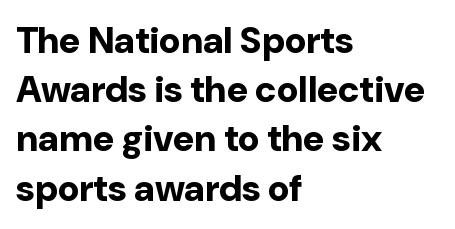
No italicization has been applied; the sample stays upright. What kind of face is this? One without serifs — a sans. Each glyph is drawn with heavy, bold strokes. Baseline-to-baseline distance is the conventional proportion of letter height. The zone under the glyphs is completely vacant.
